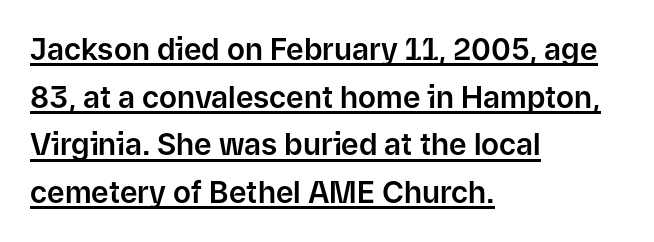
The leading is moderate, giving the passage an even texture. Vertical strokes here are truly vertical. The passage shown has conventional tracking throughout. Has an underline been added? It has.
